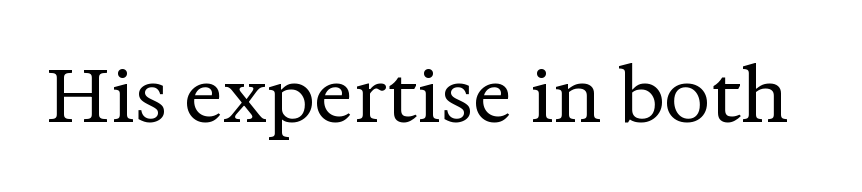
{"serif": "yes", "italic": "no", "bold": "no", "weight": "regular", "width": "normal", "stroke_contrast": "medium", "x_height": "medium", "monospaced": "no", "underline": "no", "letter_spacing": "normal", "letter_spacing_em": 0.0, "glyph_px": 74}
